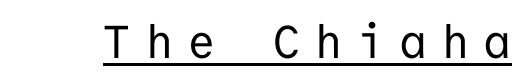
{"serif": "no", "italic": "no", "bold": "no", "weight": "regular", "width": "normal", "stroke_contrast": "low", "x_height": "medium", "monospaced": "yes", "underline": "yes", "letter_spacing": "wide", "letter_spacing_em": 0.34, "glyph_px": 46}
